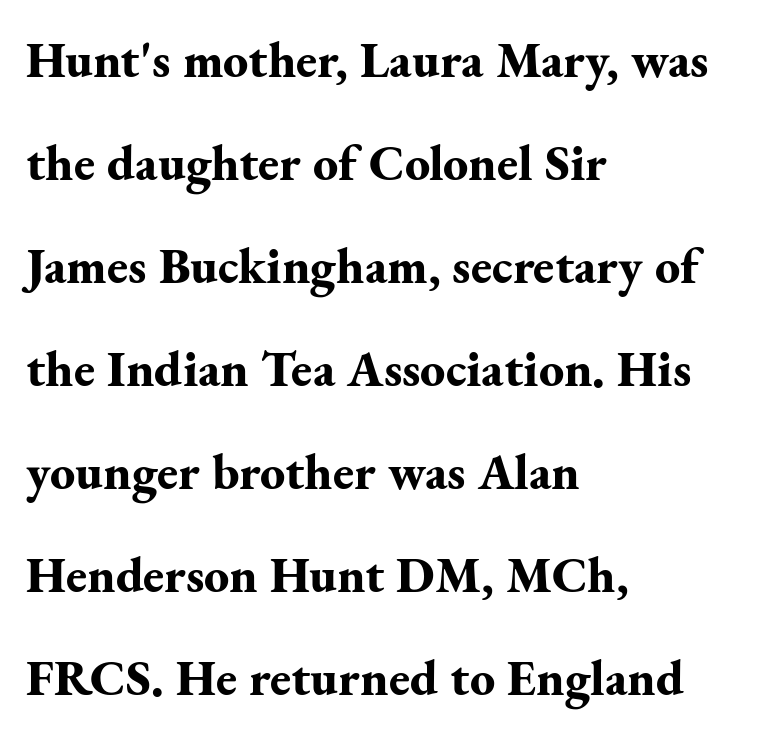
The image shows 50 px bold serif type, upright; set left-aligned, loose line spacing (2.06x), normal letter spacing, not underlined; medium stroke contrast and a small x-height.
